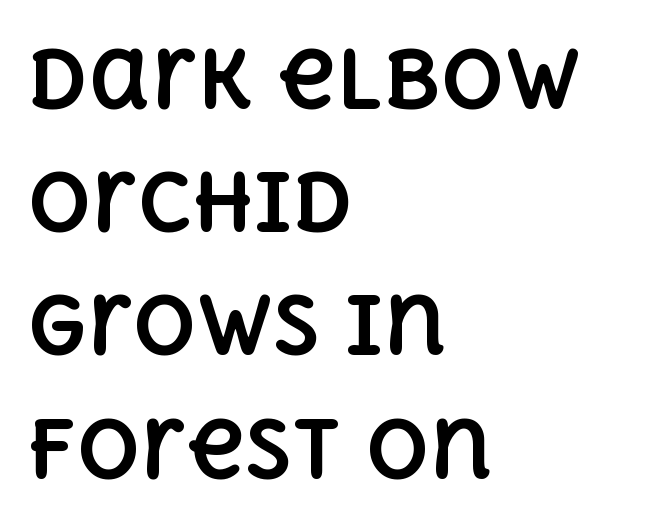
Q: Is the text bold? A: Yes.
Q: Is the text italic (slanted)? A: No, it is upright.
Q: Is the text underlined? A: No.
Q: How is the paragraph aligned? A: Left-aligned.
Q: Is the spacing between letters normal or unusually wide? A: Normal.
Q: Is the spacing between lines tight, normal or loose? A: Normal.
Q: Width (condensed, normal, or wide)? A: Normal.
Q: x-height? A: Large.
Q: Monospaced? A: No.
